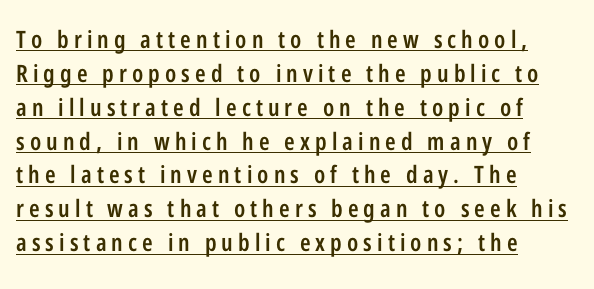
Q: Is the text bold? A: Semi-bold.
Q: Is the text italic (slanted)? A: No, it is upright.
Q: Is the text underlined? A: Yes.
Q: How is the paragraph aligned? A: Left-aligned.
Q: Is the spacing between letters normal or unusually wide? A: Unusually wide.
Q: Is the spacing between lines tight, normal or loose? A: Normal.
